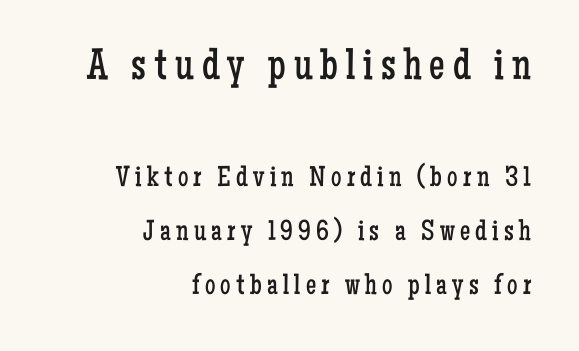
The block sitting higher on the canvas is the one with enlarged characters. The passage is arranged like a letterhead date or caption credit — flush right. Look at the bottom of the vertical strokes: they flare into serifs here. Heaviness? Minimal to ordinary, like unemphasized prose. Italic: no, the glyphs are upright roman.
